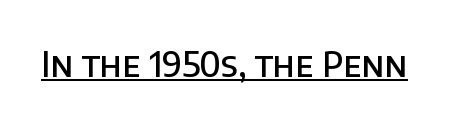
The image shows 34 px semibold sans-serif type, upright; set normal letter spacing, underlined; low stroke contrast and a large x-height.
